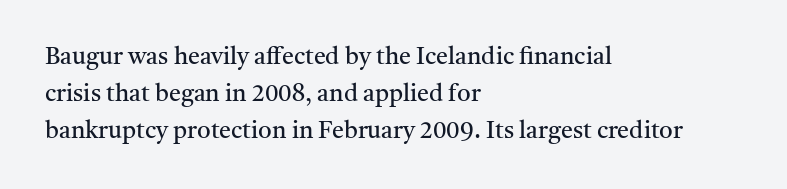
{"italic": "no", "bold": "no", "underline": "no", "align": "left", "line_spacing": "normal", "line_spacing_ratio": 1.54, "letter_spacing": "normal", "letter_spacing_em": 0.0, "glyph_px": 24}
